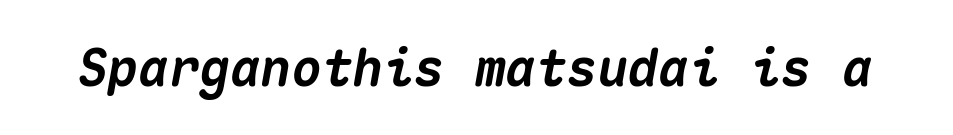
The image shows 51 px heavy type, italic (leaning right), monospaced; set normal letter spacing, not underlined; medium stroke contrast and a medium x-height.
